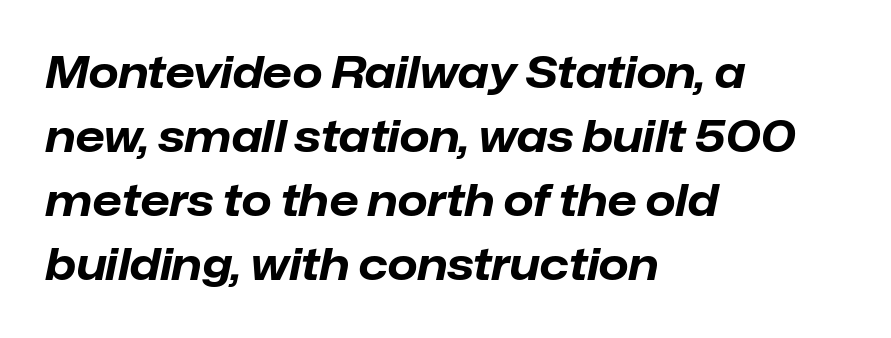
Q: Is the text bold? A: Yes.
Q: Is the text italic (slanted)? A: Yes, it leans right by about 12 degrees.
Q: Is the text underlined? A: No.
Q: How is the paragraph aligned? A: Left-aligned.
Q: Is the spacing between letters normal or unusually wide? A: Normal.
Q: Is the spacing between lines tight, normal or loose? A: Normal.
Q: Width (condensed, normal, or wide)? A: Normal.
Q: Stroke contrast? A: Low.
Q: x-height? A: Medium.
Q: Monospaced? A: No.
